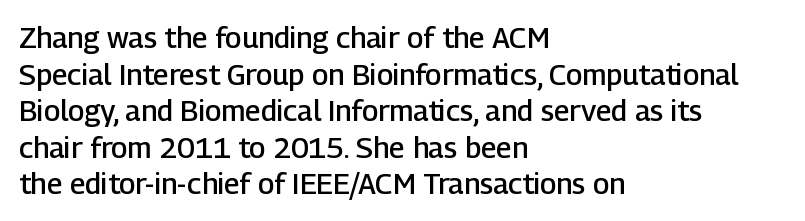
Unmarked baselines from the first word to the last. You could not count columns in this text — the font is proportionally spaced. The rendering shows plain stroke endings on the letterforms — a sans-serif design. Students, observe: this is what conventionally led text looks like. Every stem runs plumb, perpendicular to the baseline.
